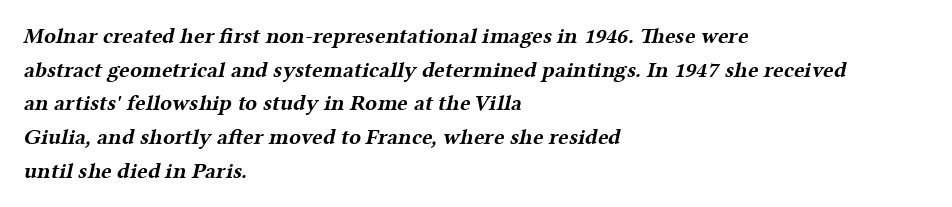
Q: Is the text bold? A: Yes.
Q: Is the text underlined? A: No.
Q: How is the paragraph aligned? A: Left-aligned.
Q: Is the spacing between letters normal or unusually wide? A: Normal.
Q: Is the spacing between lines tight, normal or loose? A: Normal.
